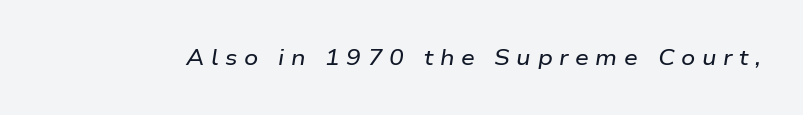
{"italic": "yes", "lean": "right", "slant_degrees": 9, "underline": "no", "letter_spacing": "wide", "letter_spacing_em": 0.3, "glyph_px": 22}
